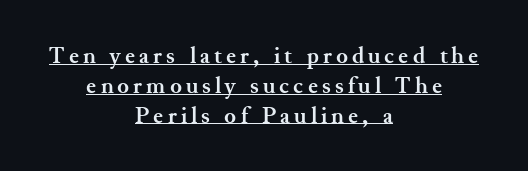
Like a heading marked for emphasis, these lines bear an underscore. Caption: bold face, heavy strokes. Upright lettering throughout. Short and long lines alike share a common midpoint.
